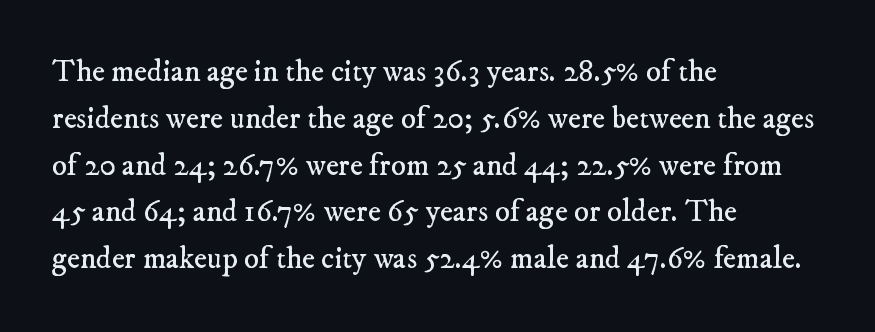
Q: Is the text bold? A: No.
Q: Is the typeface a serif or a sans-serif typeface? A: Serif.
Q: Is the text underlined? A: No.
Q: How is the paragraph aligned? A: Left-aligned.
Q: Is the spacing between letters normal or unusually wide? A: Normal.
Q: Is the spacing between lines tight, normal or loose? A: Normal.
Q: Width (condensed, normal, or wide)? A: Normal.
Q: Stroke contrast? A: Low.
Q: x-height? A: Small.
Q: Monospaced? A: No.
